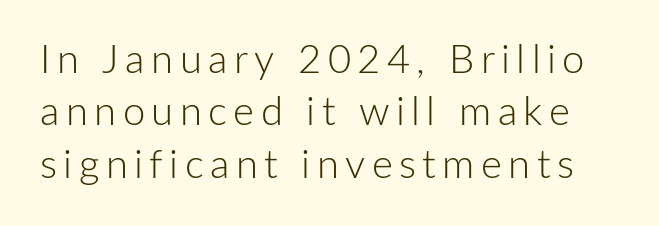
You could not count columns in this text — the font is proportionally spaced. Ascenders rise straight up at ninety degrees. The weight tops out at a normal text grade. A bare baseline throughout the passage. The characters display no serif detailing; their extremities are plain.
